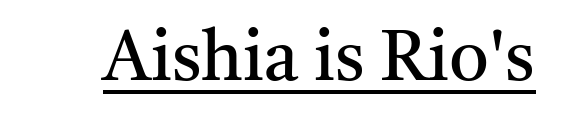
The designer went with a serif here, giving each stem small feet. Is this a fixed-width face? No — the glyphs have proportional, varying widths. Weight: regular or lighter. Italic? Not at all — the glyphs are vertical.
